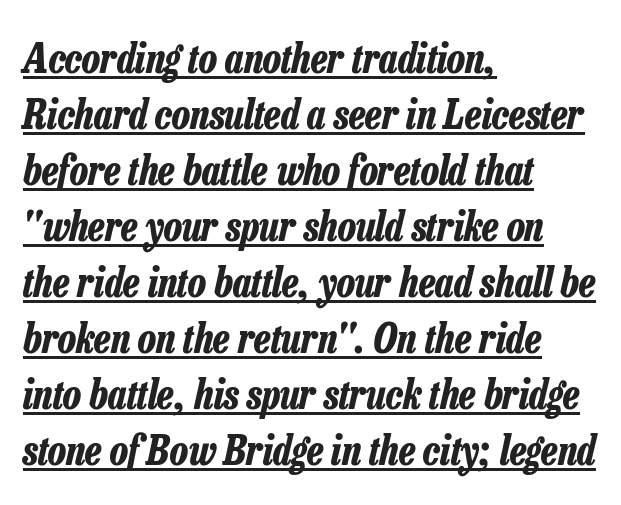
A rule runs beneath these lines of type. Leading: standard. The tracking reads as untouched default to a designer's eye. A typesetter would call this proportional, since set widths differ per character.
